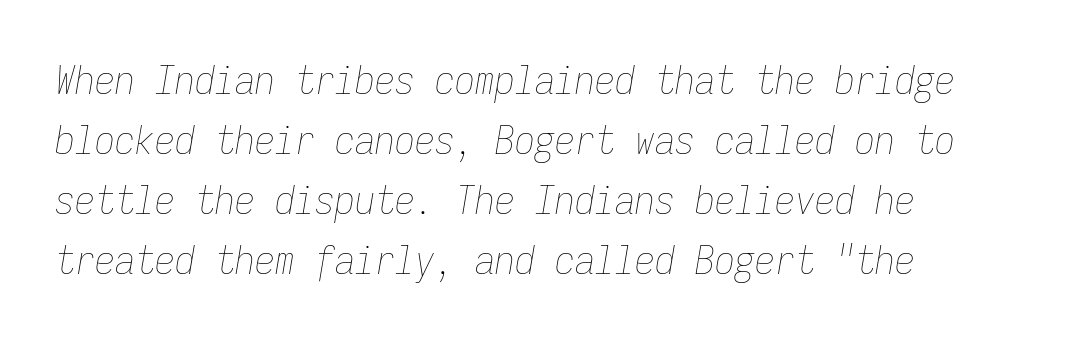
Q: Is the text bold? A: No.
Q: Is the text italic (slanted)? A: Yes, it leans right by about 9 degrees.
Q: Is the text underlined? A: No.
Q: How is the paragraph aligned? A: Left-aligned.
Q: Is the spacing between letters normal or unusually wide? A: Normal.
Q: Is the spacing between lines tight, normal or loose? A: Normal.
Q: Width (condensed, normal, or wide)? A: Condensed.
Q: Stroke contrast? A: Low.
Q: x-height? A: Medium.
Q: Monospaced? A: Yes.
